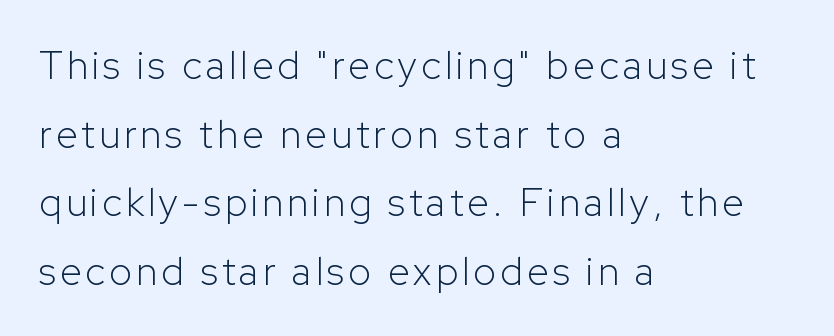
Q: Is the text bold? A: No.
Q: Is the text italic (slanted)? A: No, it is upright.
Q: Is the typeface a serif or a sans-serif typeface? A: Sans-serif.
Q: Is the text underlined? A: No.
Q: How is the paragraph aligned? A: Left-aligned.
Q: Width (condensed, normal, or wide)? A: Normal.
Q: Stroke contrast? A: Low.
Q: x-height? A: Medium.
Q: Monospaced? A: No.
